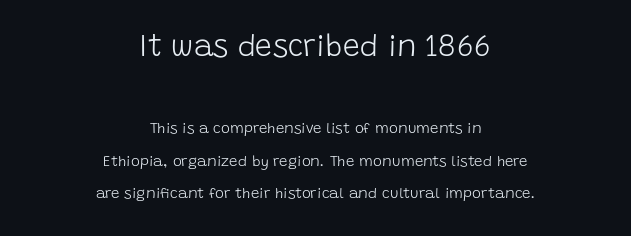
The text was rendered using a sans face with plain stroke endings. These lines stack symmetrically, like a column narrowing and widening about its center. Compared with typical body copy, the letter spacing here is the same. Each row of text sits above clean, open space.
